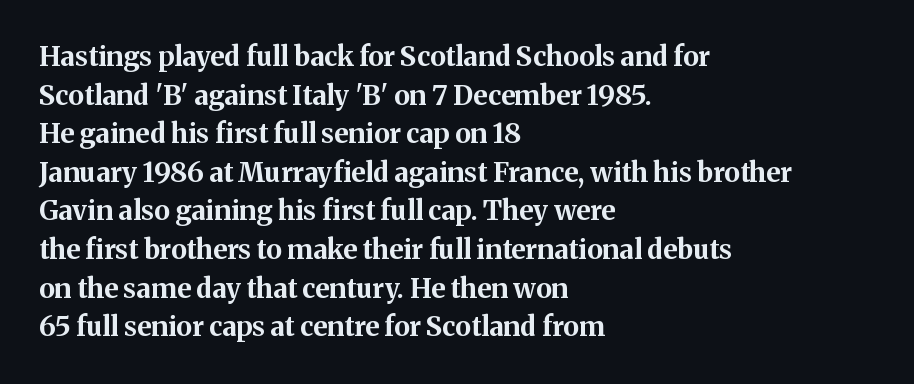
{"italic": "no", "bold": "yes", "underline": "no", "align": "left", "line_spacing": "normal", "line_spacing_ratio": 1.43, "letter_spacing": "normal", "letter_spacing_em": 0.0, "glyph_px": 27}
